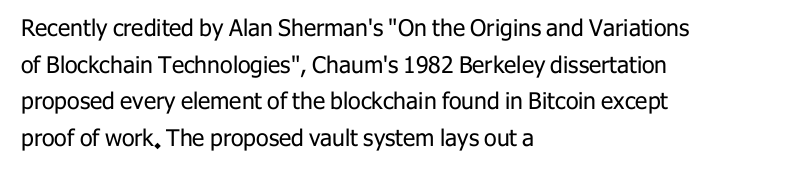
The image shows 23 px text type, upright; set left-aligned, normal line spacing (1.59x), normal letter spacing, not underlined.
